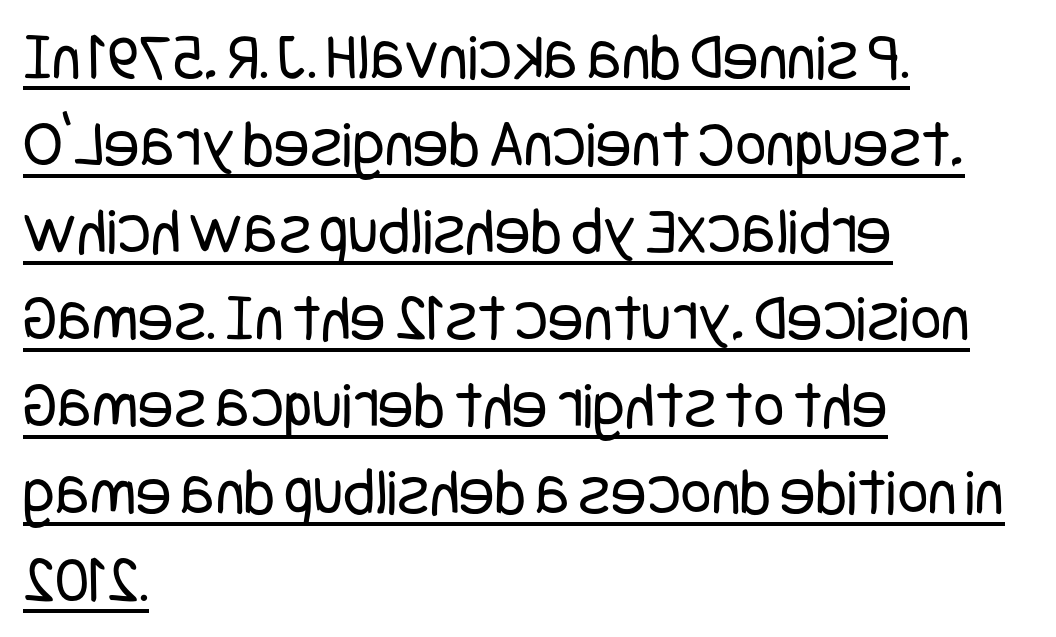
If you drew a ruler down the left edge, every line would touch it. Reading down the column, the eye jumps a familiar distance to each next line. The weight would be labelled regular, book, light, or lighter still. You can tell from the bare stems that sans-serif type was used.
